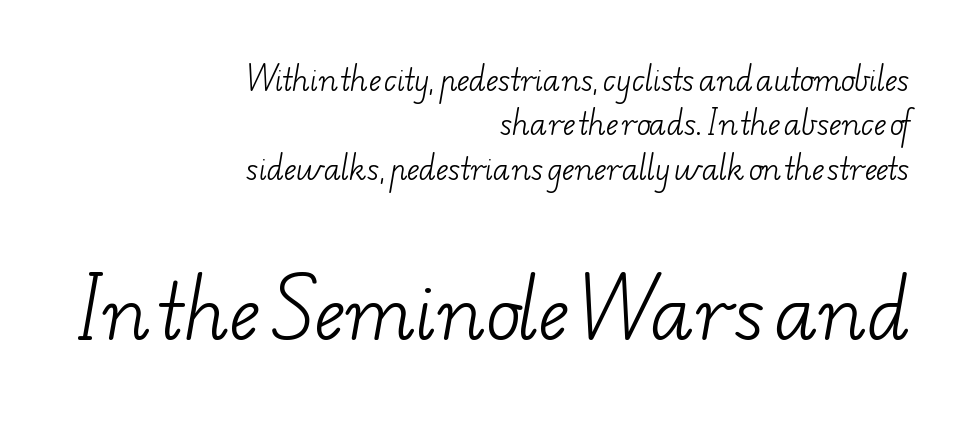
The image shows 73 px light, wide serif type; set right-aligned, normal line spacing (1.53x), normal letter spacing, not underlined; the second (bottom) block is 2.52x larger; low stroke contrast and a small x-height.
